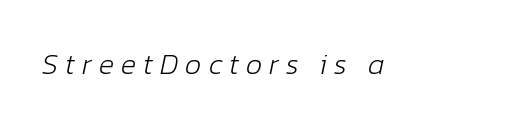
The image shows 29 px light type, italic (leaning right); set unusually wide letter spacing (+0.24 em), not underlined; low stroke contrast and a medium x-height.
